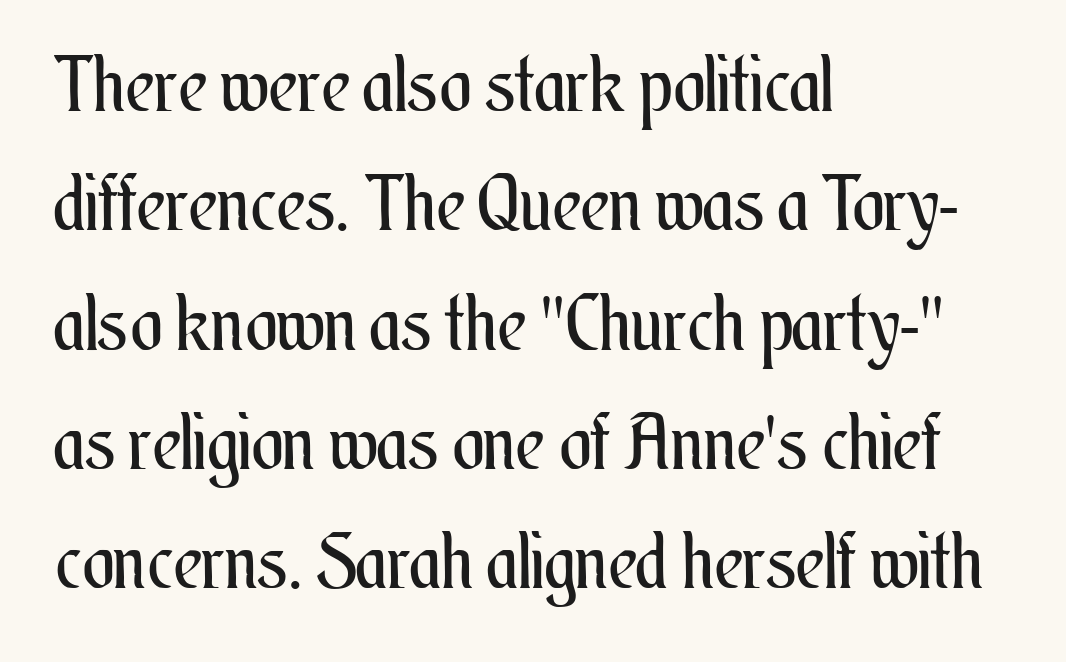
The image shows 76 px regular-weight, condensed type, upright; set left-aligned, normal line spacing (1.57x), normal letter spacing, not underlined; medium stroke contrast and a small x-height.
